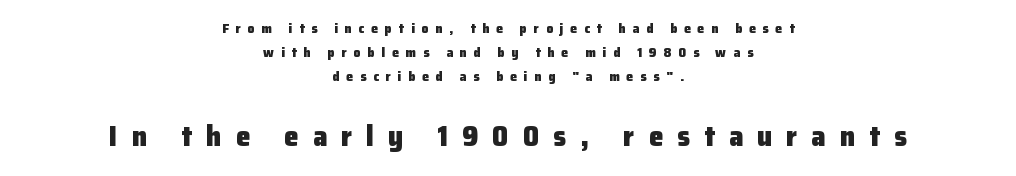
Q: Is the text bold? A: Yes.
Q: Is the text italic (slanted)? A: No, it is upright.
Q: Is the typeface a serif or a sans-serif typeface? A: Sans-serif.
Q: Is the text underlined? A: No.
Q: How is the paragraph aligned? A: Centered.
Q: Is the spacing between letters normal or unusually wide? A: Unusually wide.
Q: Which block of text is set in a larger size, the first (top) or the second (bottom)? A: The second (bottom) one.
Q: Width (condensed, normal, or wide)? A: Normal.
Q: Stroke contrast? A: Low.
Q: x-height? A: Medium.
Q: Monospaced? A: No.
